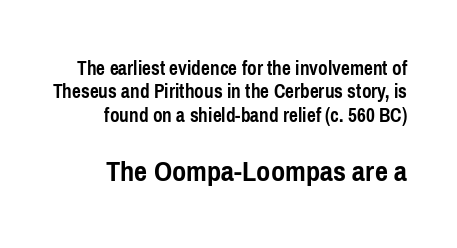
Q: Is the text bold? A: Yes.
Q: Is the text italic (slanted)? A: No, it is upright.
Q: Is the typeface a serif or a sans-serif typeface? A: Sans-serif.
Q: Is the text underlined? A: No.
Q: How is the paragraph aligned? A: Right-aligned.
Q: Is the spacing between letters normal or unusually wide? A: Normal.
Q: Is the spacing between lines tight, normal or loose? A: Tight.
Q: Which block of text is set in a larger size, the first (top) or the second (bottom)? A: The second (bottom) one.
Q: Width (condensed, normal, or wide)? A: Condensed.
Q: Stroke contrast? A: Low.
Q: x-height? A: Medium.
Q: Monospaced? A: No.
